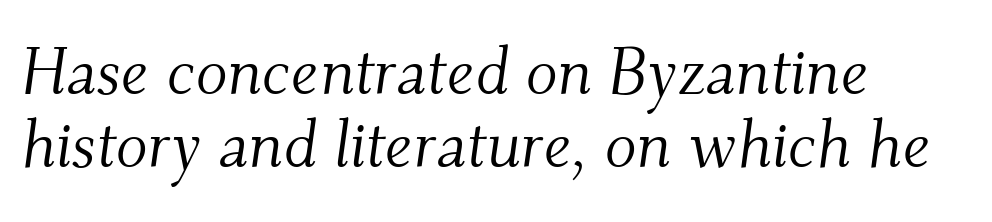
Observe the ordinary spacing: letters are neighbours, not strangers. The glyphs in this specimen are seriffed. No word sits above an underline. This is not heavy type; no bold has been used.
